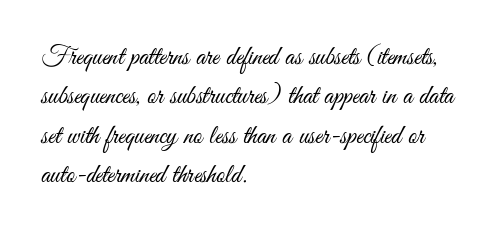
{"bold": "no", "underline": "no", "align": "left", "line_spacing": "normal", "line_spacing_ratio": 1.46, "letter_spacing": "normal", "letter_spacing_em": 0.0, "glyph_px": 27}
